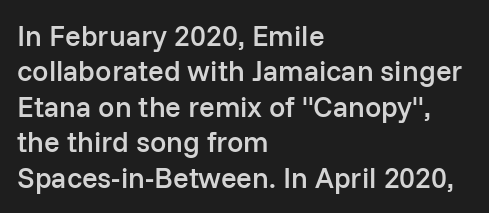
Q: Is the text bold? A: Semi-bold.
Q: Is the text italic (slanted)? A: No, it is upright.
Q: Is the typeface a serif or a sans-serif typeface? A: Sans-serif.
Q: Is the text underlined? A: No.
Q: How is the paragraph aligned? A: Left-aligned.
Q: Is the spacing between letters normal or unusually wide? A: Normal.
Q: Width (condensed, normal, or wide)? A: Normal.
Q: Stroke contrast? A: Low.
Q: x-height? A: Medium.
Q: Monospaced? A: No.
